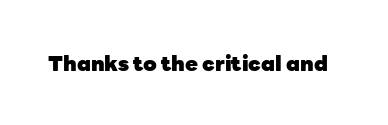
{"italic": "no", "bold": "yes", "underline": "no", "letter_spacing": "normal", "letter_spacing_em": 0.0, "glyph_px": 21}
